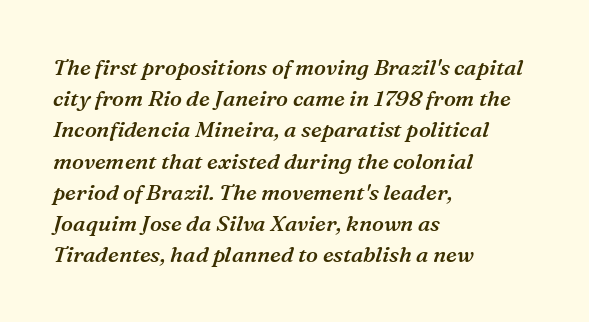
{"italic": "yes", "lean": "right", "slant_degrees": 16, "bold": "semi", "underline": "no", "align": "left", "line_spacing": "normal", "line_spacing_ratio": 1.42, "letter_spacing": "normal", "letter_spacing_em": 0.0, "glyph_px": 22}
